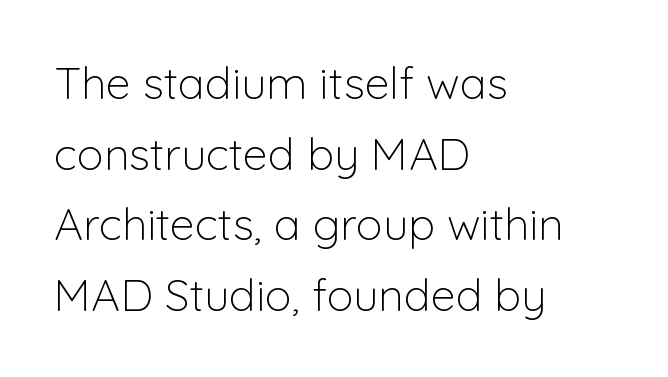
The image shows 45 px light sans-serif type, upright; set left-aligned, normal line spacing (1.57x), normal letter spacing, not underlined; low stroke contrast and a medium x-height.
